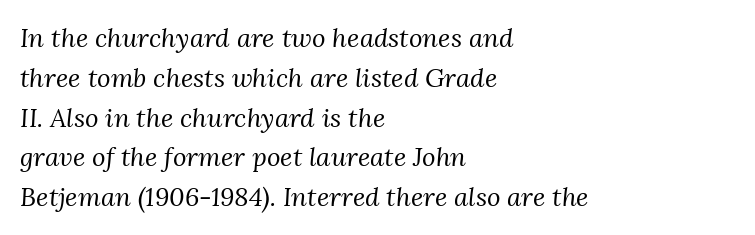
The image shows 26 px text type, italic (leaning right); set left-aligned, normal line spacing (1.53x), normal letter spacing, not underlined.
